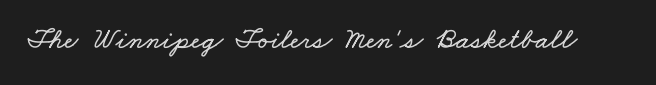
{"width": "wide", "stroke_contrast": "low", "x_height": "small", "monospaced": "no", "underline": "no", "letter_spacing": "normal", "letter_spacing_em": 0.0, "glyph_px": 30}
